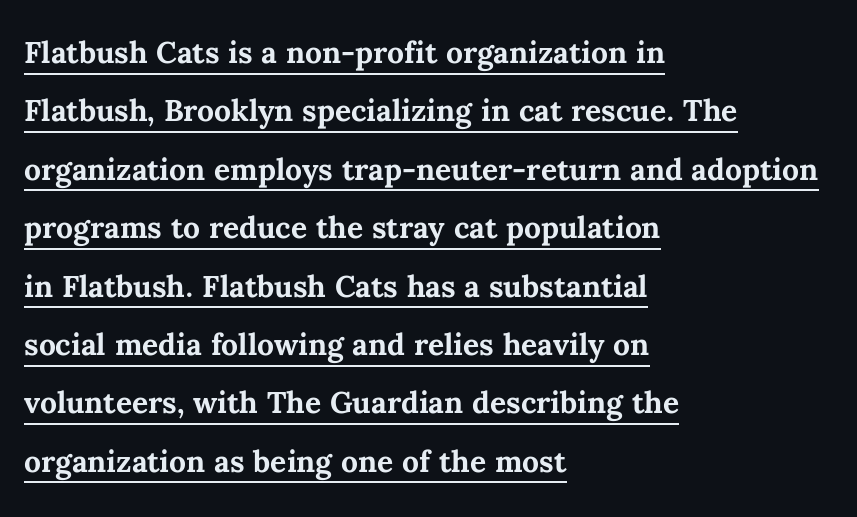
Q: Is the text bold? A: Yes.
Q: Is the text italic (slanted)? A: No, it is upright.
Q: Is the text underlined? A: Yes.
Q: How is the paragraph aligned? A: Left-aligned.
Q: Is the spacing between letters normal or unusually wide? A: Normal.
Q: Is the spacing between lines tight, normal or loose? A: Normal.
Q: Width (condensed, normal, or wide)? A: Normal.
Q: Stroke contrast? A: Medium.
Q: x-height? A: Medium.
Q: Monospaced? A: No.
